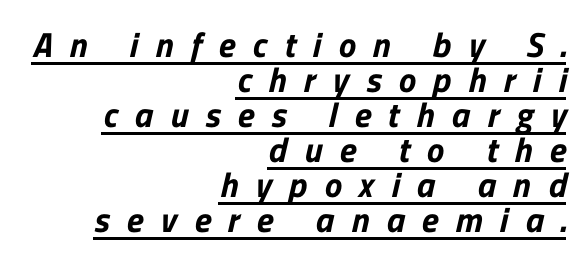
{"serif": "no", "width": "normal", "stroke_contrast": "low", "x_height": "medium", "monospaced": "no", "underline": "yes", "align": "right", "line_spacing": "tight", "line_spacing_ratio": 1.0, "letter_spacing": "wide", "letter_spacing_em": 0.49, "glyph_px": 35}
